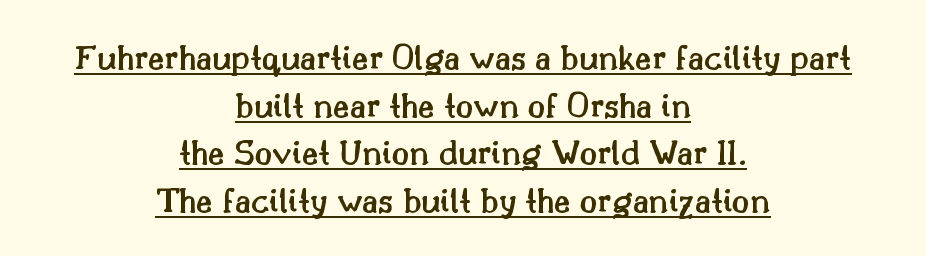
The lettering is marked with a stroke running underneath it. Both edges are ragged and mirror each other, which tells us the setting is centered. This is the in-between weight designers call semibold or demi. The space between consecutive lines is moderate.
